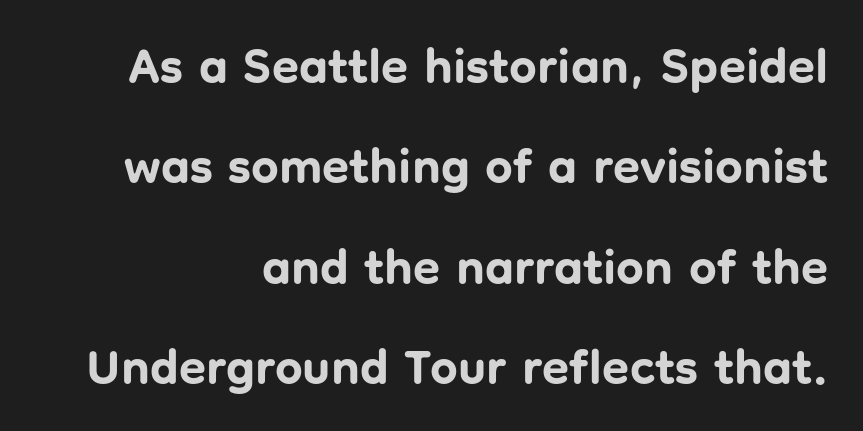
Q: Is the text bold? A: Yes.
Q: Is the text italic (slanted)? A: No, it is upright.
Q: Is the typeface a serif or a sans-serif typeface? A: Sans-serif.
Q: Is the text underlined? A: No.
Q: How is the paragraph aligned? A: Right-aligned.
Q: Is the spacing between letters normal or unusually wide? A: Normal.
Q: Is the spacing between lines tight, normal or loose? A: Loose.
Q: Width (condensed, normal, or wide)? A: Normal.
Q: Stroke contrast? A: Low.
Q: x-height? A: Medium.
Q: Monospaced? A: No.
